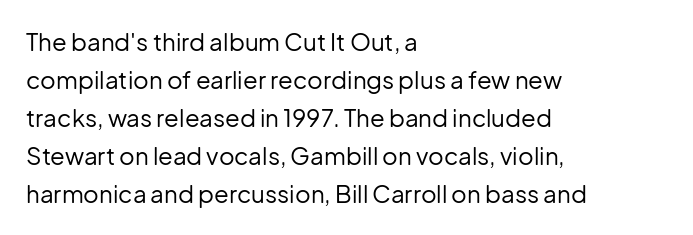
Q: Is the text bold? A: No.
Q: Is the text italic (slanted)? A: No, it is upright.
Q: Is the text underlined? A: No.
Q: How is the paragraph aligned? A: Left-aligned.
Q: Is the spacing between letters normal or unusually wide? A: Normal.
Q: Is the spacing between lines tight, normal or loose? A: Normal.
